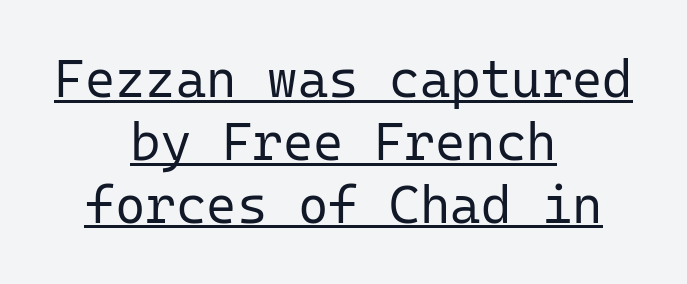
Q: Is the text bold? A: No.
Q: Is the text italic (slanted)? A: No, it is upright.
Q: Is the typeface a serif or a sans-serif typeface? A: Sans-serif.
Q: Is the text underlined? A: Yes.
Q: How is the paragraph aligned? A: Centered.
Q: Is the spacing between letters normal or unusually wide? A: Normal.
Q: Width (condensed, normal, or wide)? A: Normal.
Q: Stroke contrast? A: Low.
Q: x-height? A: Medium.
Q: Monospaced? A: Yes.
